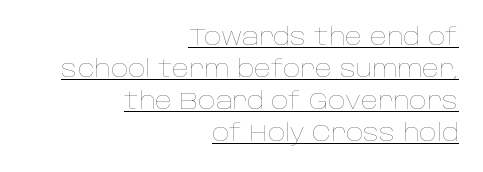
Underline: present. No extra tracking has been applied to these lines. Honestly, the row spacing looks completely unremarkable. Does the copy run flush right? Yes — the right margin is perfectly even. Ink coverage per letter is moderate at most. Nope, not italic — everything's standing straight.
